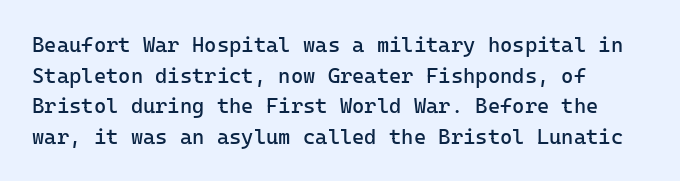
{"italic": "no", "bold": "no", "underline": "no", "align": "left", "line_spacing": "normal", "line_spacing_ratio": 1.46, "letter_spacing": "normal", "letter_spacing_em": 0.0, "glyph_px": 21}
